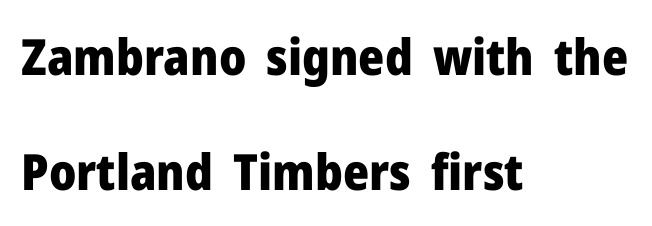
{"serif": "no", "italic": "no", "bold": "yes", "weight": "heavy", "width": "normal", "stroke_contrast": "low", "x_height": "medium", "monospaced": "no", "underline": "no", "align": "left", "line_spacing": "loose", "line_spacing_ratio": 2.3, "letter_spacing": "normal", "letter_spacing_em": 0.0, "glyph_px": 50}
